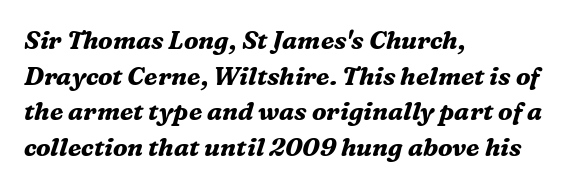
Q: Is the text bold? A: Yes.
Q: Is the text italic (slanted)? A: Yes, it leans right by about 16 degrees.
Q: Is the text underlined? A: No.
Q: How is the paragraph aligned? A: Left-aligned.
Q: Is the spacing between letters normal or unusually wide? A: Normal.
Q: Is the spacing between lines tight, normal or loose? A: Normal.
